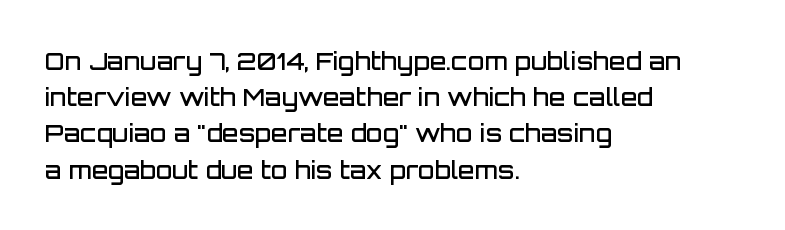
{"italic": "no", "bold": "semi", "underline": "no", "align": "left", "line_spacing": "normal", "line_spacing_ratio": 1.51, "letter_spacing": "normal", "letter_spacing_em": 0.0, "glyph_px": 24}
